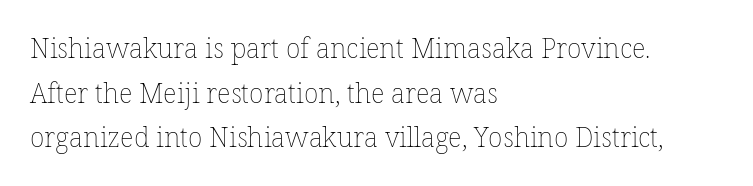
Q: Is the text bold? A: No.
Q: Is the text italic (slanted)? A: No, it is upright.
Q: Is the text underlined? A: No.
Q: How is the paragraph aligned? A: Left-aligned.
Q: Is the spacing between letters normal or unusually wide? A: Normal.
Q: Is the spacing between lines tight, normal or loose? A: Normal.
